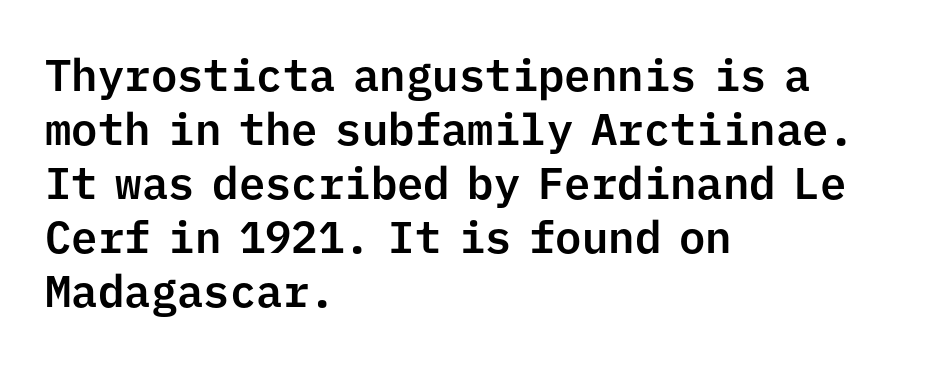
Inter-character spacing is left at the font's built-in metrics. The text block is weighted toward the left margin, trailing off unevenly rightward. Every character here occupies the same horizontal width, giving the sample a typewriter-like rhythm. Descenders hang freely into open space.
